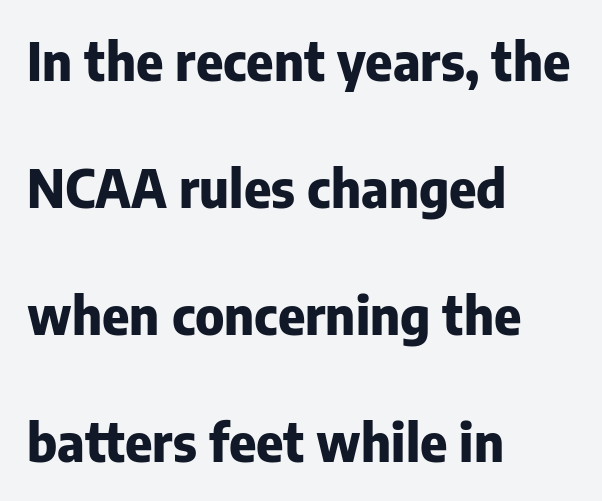
{"serif": "no", "italic": "no", "bold": "yes", "weight": "heavy", "width": "normal", "stroke_contrast": "low", "x_height": "medium", "monospaced": "no", "underline": "no", "align": "left", "line_spacing": "loose", "line_spacing_ratio": 2.44, "letter_spacing": "normal", "letter_spacing_em": 0.0, "glyph_px": 52}
